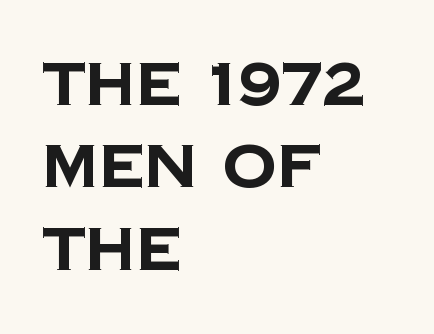
The image shows 61 px bold sans-serif type; set left-aligned, normal line spacing (1.35x), normal letter spacing, not underlined; low stroke contrast and a large x-height.
